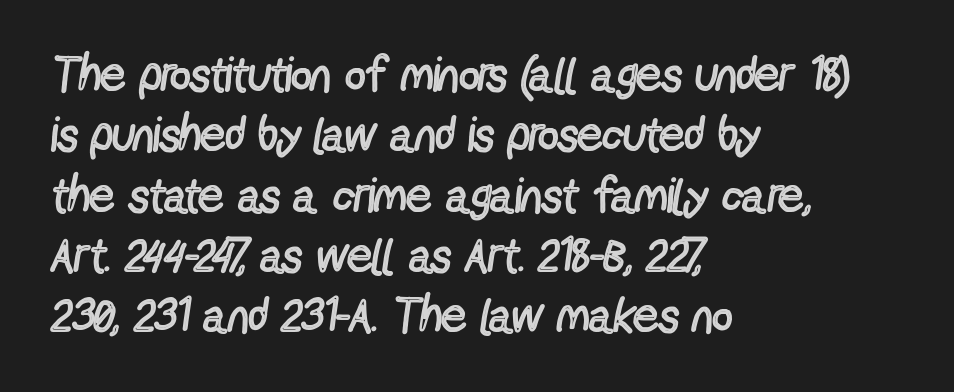
The image shows 49 px regular-weight, condensed sans-serif type; set left-aligned, line spacing 1.23x, normal letter spacing, not underlined; a medium x-height.
